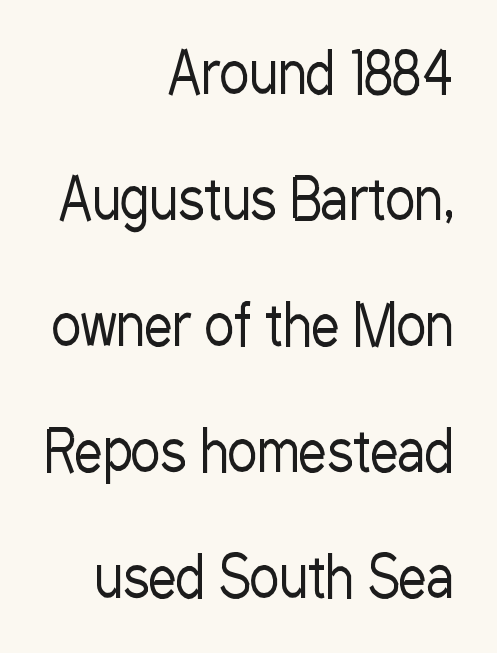
The image shows 56 px regular-weight, condensed sans-serif type, upright; set right-aligned, loose line spacing (2.25x), normal letter spacing, not underlined; low stroke contrast and a medium x-height.
